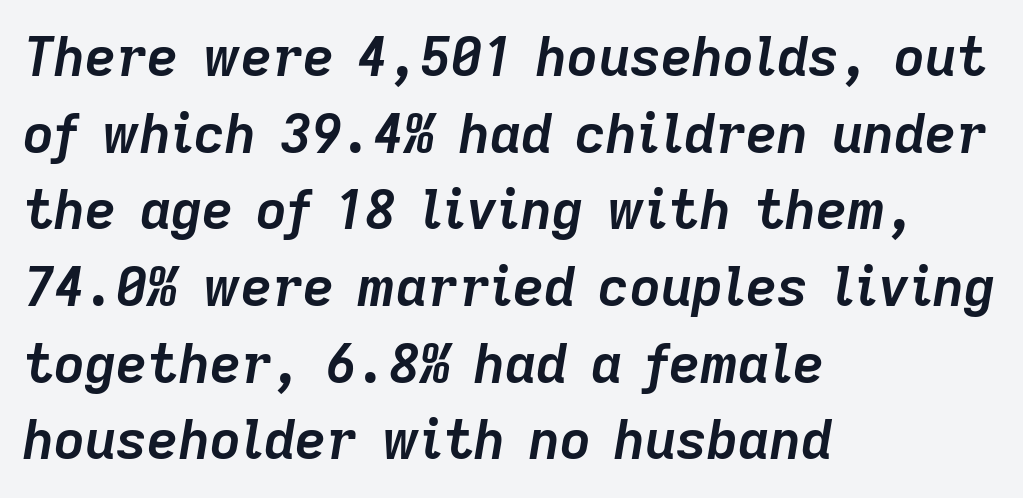
Q: Is the text bold? A: Yes.
Q: Is the text italic (slanted)? A: Yes, it leans right by about 9 degrees.
Q: Is the text underlined? A: No.
Q: How is the paragraph aligned? A: Left-aligned.
Q: Is the spacing between letters normal or unusually wide? A: Normal.
Q: Is the spacing between lines tight, normal or loose? A: Normal.
Q: Width (condensed, normal, or wide)? A: Normal.
Q: Stroke contrast? A: Low.
Q: x-height? A: Medium.
Q: Monospaced? A: No.
